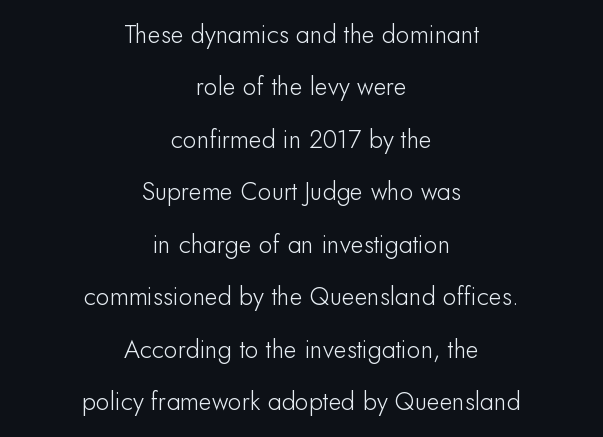
Q: Is the text italic (slanted)? A: No, it is upright.
Q: Is the text underlined? A: No.
Q: How is the paragraph aligned? A: Centered.
Q: Is the spacing between letters normal or unusually wide? A: Normal.
Q: Is the spacing between lines tight, normal or loose? A: Loose.
